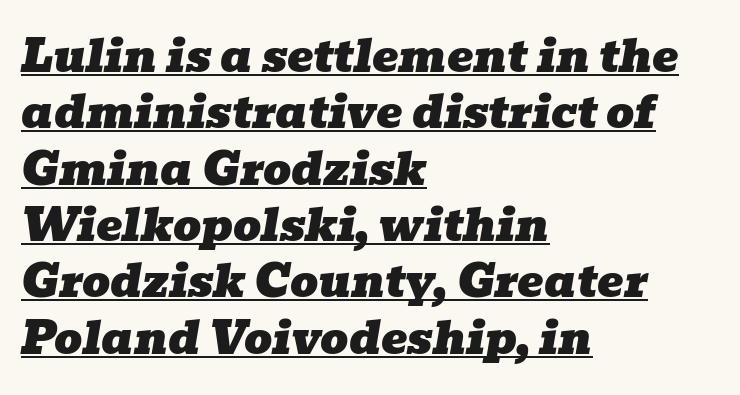
The image shows 44 px wide serif type, italic (leaning right); set left-aligned, normal line spacing (1.28x), normal letter spacing, underlined; low stroke contrast and a medium x-height.
